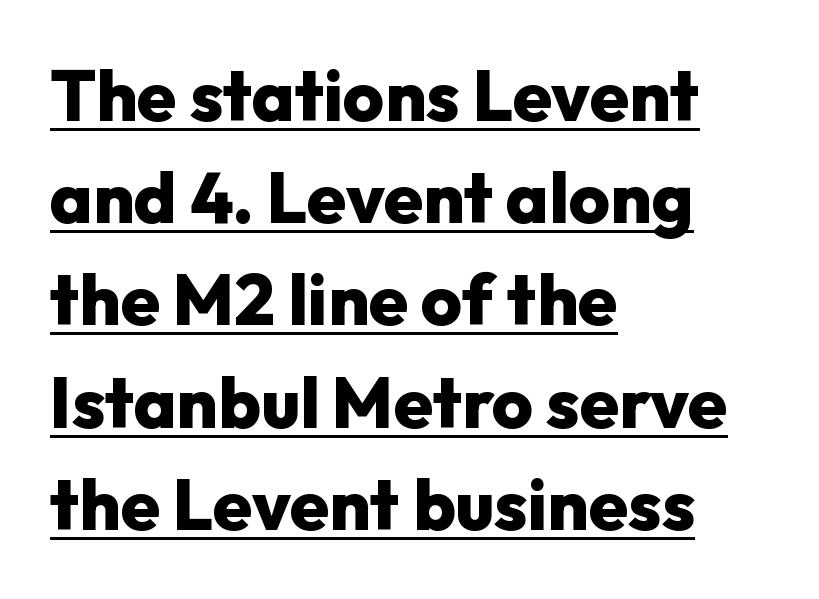
The image shows 71 px heavy sans-serif type, upright; set left-aligned, normal line spacing (1.44x), normal letter spacing, underlined; low stroke contrast and a medium x-height.
